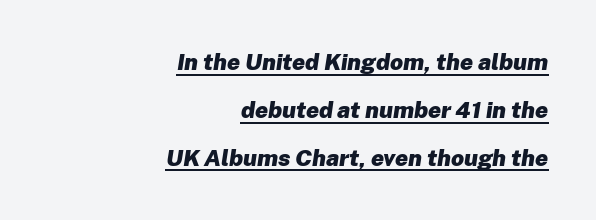
Q: Is the text bold? A: Yes.
Q: Is the text italic (slanted)? A: Yes, it leans right by about 8 degrees.
Q: Is the text underlined? A: Yes.
Q: How is the paragraph aligned? A: Right-aligned.
Q: Is the spacing between letters normal or unusually wide? A: Normal.
Q: Is the spacing between lines tight, normal or loose? A: Loose.
